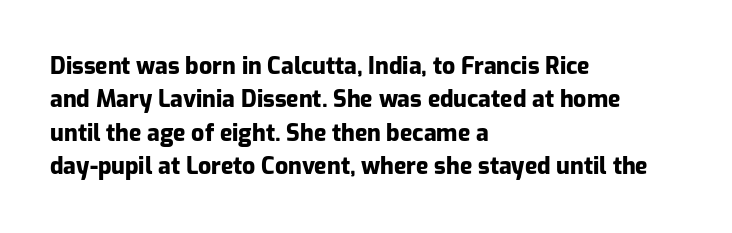
The image shows 23 px bold type, upright; set left-aligned, normal line spacing (1.45x), normal letter spacing, not underlined.
